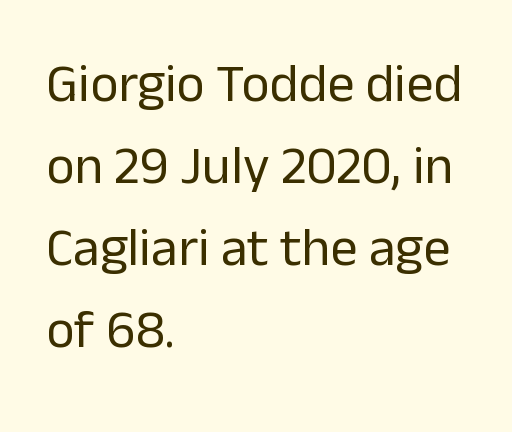
A sans-serif font was chosen for this passage. Look at the tracking — it's just the regular setting, nothing added. The block of text has a typical density, with ordinary space between rows. A student would call this left alignment; a typographer would say flush left, rag right. The face used here is proportionally spaced, like ordinary book or web type. The letters stand upright; this is a roman face.
